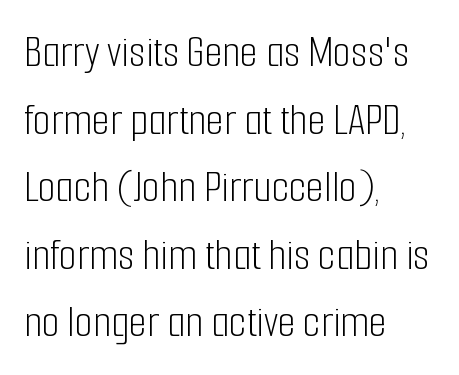
The image shows 46 px light, condensed sans-serif type, upright; set left-aligned, normal line spacing (1.47x), normal letter spacing, not underlined; low stroke contrast and a medium x-height.
